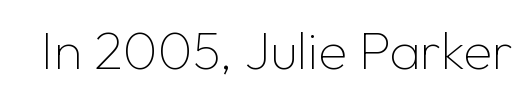
Each word holds together tightly as a unit, with standard inter-letter gaps. Upright lettering throughout. Decoration check: the copy has no underline. Does the type have serifs? No, each stem ends abruptly.
